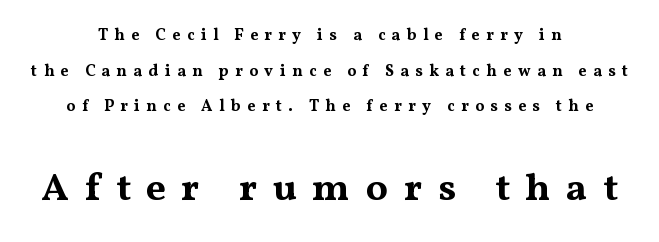
The image shows 39 px bold, wide serif type, upright; set centered, loose line spacing (2.22x), unusually wide letter spacing (+0.4 em), not underlined; the second (bottom) block is 2.44x larger; medium stroke contrast and a medium x-height.
